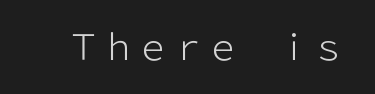
The image shows 35 px light sans-serif type, upright; set normal letter spacing, not underlined; low stroke contrast and a medium x-height.
